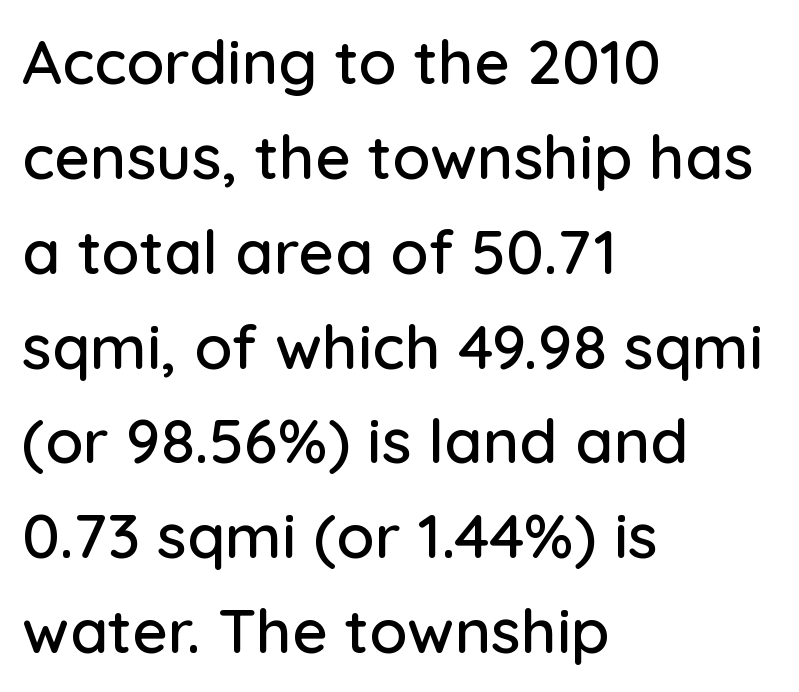
Q: Is the text italic (slanted)? A: No, it is upright.
Q: Is the typeface a serif or a sans-serif typeface? A: Sans-serif.
Q: Is the text underlined? A: No.
Q: How is the paragraph aligned? A: Left-aligned.
Q: Is the spacing between letters normal or unusually wide? A: Normal.
Q: Is the spacing between lines tight, normal or loose? A: Normal.
Q: Width (condensed, normal, or wide)? A: Normal.
Q: Stroke contrast? A: Low.
Q: x-height? A: Medium.
Q: Monospaced? A: No.
